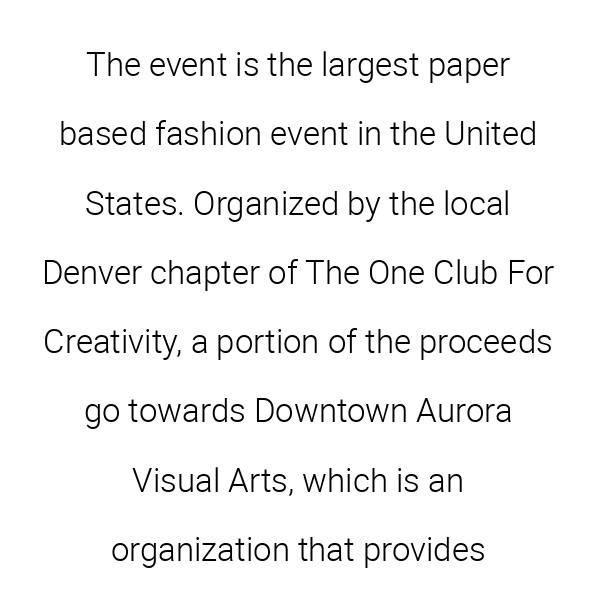
Q: Is the text bold? A: No.
Q: Is the text italic (slanted)? A: No, it is upright.
Q: Is the typeface a serif or a sans-serif typeface? A: Sans-serif.
Q: Is the text underlined? A: No.
Q: How is the paragraph aligned? A: Centered.
Q: Is the spacing between letters normal or unusually wide? A: Normal.
Q: Is the spacing between lines tight, normal or loose? A: Loose.
Q: Width (condensed, normal, or wide)? A: Normal.
Q: Stroke contrast? A: Low.
Q: x-height? A: Medium.
Q: Monospaced? A: No.
